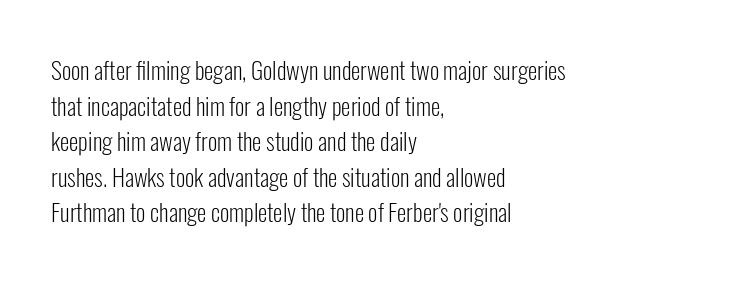
The image shows 24 px text type, upright; set left-aligned, normal line spacing (1.48x), normal letter spacing, not underlined.
